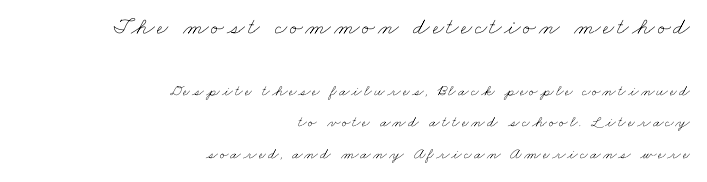
The image shows 24 px text type; set right-aligned, loose line spacing (1.98x), not underlined; the first (top) block is 1.5x larger.
